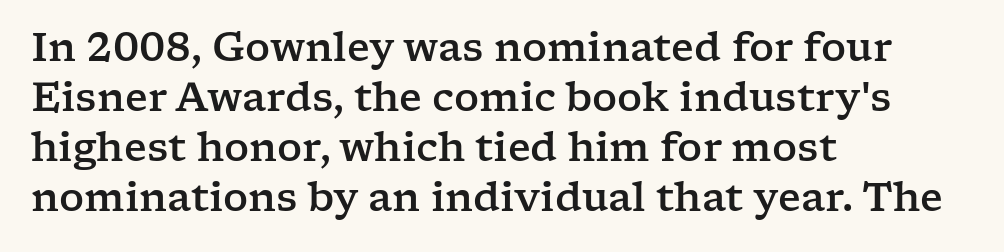
Posture: straight, roman, zero tilt. Note: serifs present on the glyphs. Just letters on the line, the space beneath them empty. The rendering uses natural spacing where letterforms have individual widths. Which margin do the lines hug? The left one — the right edge is uneven.
